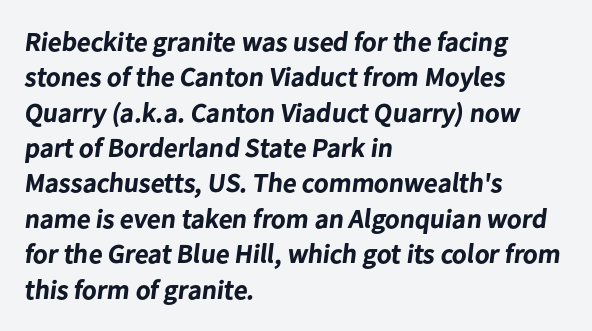
In terms of leading, this rendering sits right in the middle. The gaps between neighbouring characters are ordinary and unremarkable. The baseline area is clear. Chunky letters — that's bold for sure. The setting favours the left margin, as ordinary paragraphs usually do.
